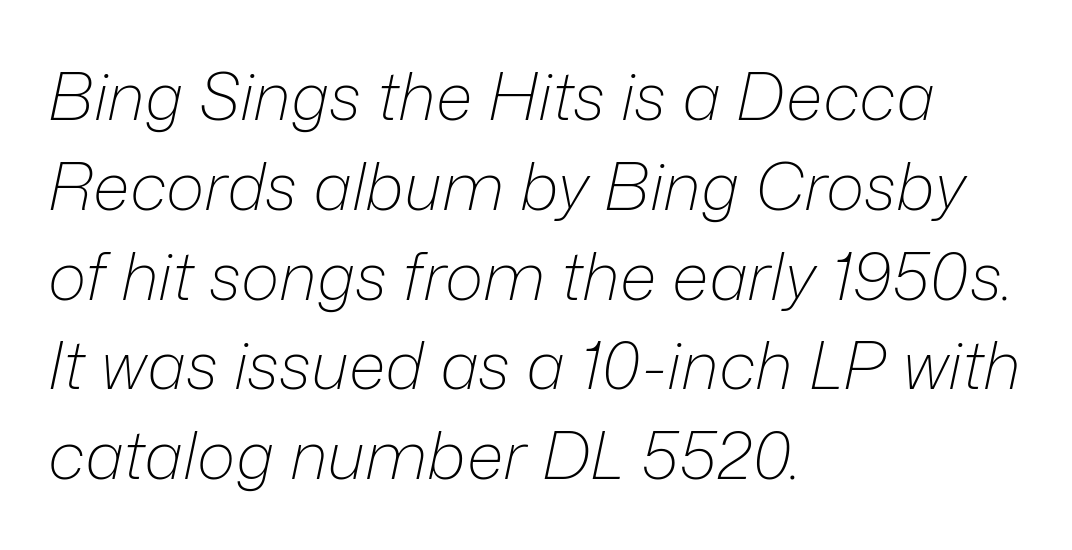
Q: Is the text bold? A: No.
Q: Is the text italic (slanted)? A: Yes, it leans right by about 12 degrees.
Q: Is the text underlined? A: No.
Q: How is the paragraph aligned? A: Left-aligned.
Q: Is the spacing between letters normal or unusually wide? A: Normal.
Q: Is the spacing between lines tight, normal or loose? A: Normal.
Q: Width (condensed, normal, or wide)? A: Normal.
Q: Stroke contrast? A: Low.
Q: x-height? A: Medium.
Q: Monospaced? A: No.
